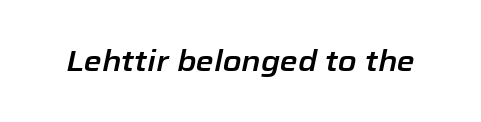
Note the varied advance widths — an 'i' is clearly narrower than an 'm'. The specimen omits any rule beneath the text block's lines. Quick note: italic. Nobody touched the tracking dial on this one.
